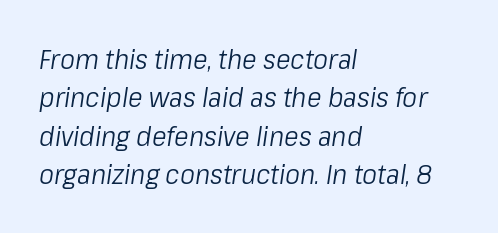
A typesetter would mark this as italic. Leading: standard. Look at the tracking — it's just the regular setting, nothing added. Descenders hang freely into open space.
